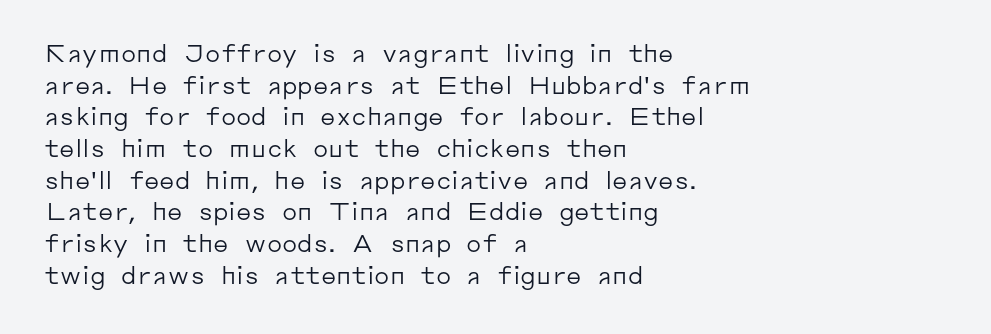
Leftover space on each line is placed entirely after the last word. The typesetting does not lean heavy: it is not bold. Honestly, the letter spacing is just normal — you wouldn't notice it. Underline: absent. If you drew a line through each stem, it would be perfectly vertical.
